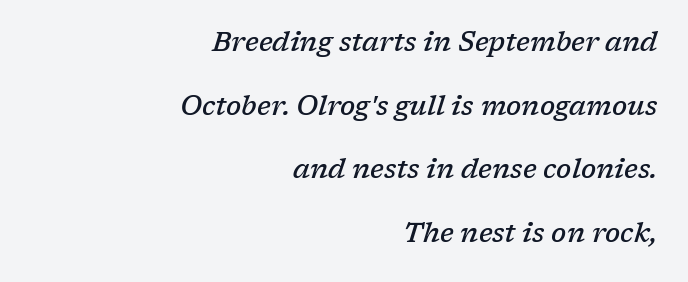
Type without underlining. Is the block centered? No — it sits flush against the right margin. The line-height multiplier appears high, well above default. The characters look somewhat weighty, a semibold short of true bold. Notice how the stems are inclined rather than vertical — that's the hallmark of italics. Standard letterfit; no display-style spreading of the glyphs.
